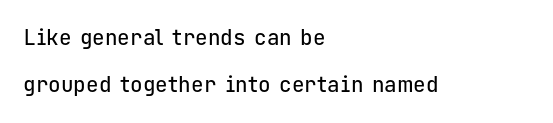
Does the copy run flush right? No — it runs flush left. Observe the ordinary spacing: letters are neighbours, not strangers. Has an underline been added? It has not. The specimen reads as upright at a glance. Summary of vertical rhythm: relaxed, with wide interline spacing.
